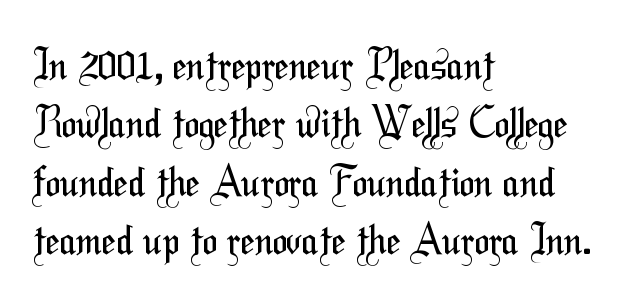
Q: Is the text bold? A: No.
Q: Is the typeface a serif or a sans-serif typeface? A: Sans-serif.
Q: Is the text underlined? A: No.
Q: How is the paragraph aligned? A: Left-aligned.
Q: Is the spacing between letters normal or unusually wide? A: Normal.
Q: Is the spacing between lines tight, normal or loose? A: Normal.
Q: Width (condensed, normal, or wide)? A: Condensed.
Q: Stroke contrast? A: Medium.
Q: x-height? A: Medium.
Q: Monospaced? A: No.
